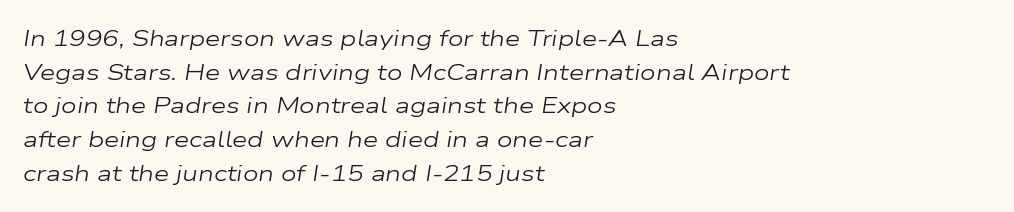
One glance says typical: line gaps are just what's usual. On a weight scale, this lands at 450 or below. Yep, that's italic — everything's leaning. Characters follow at the spacing the type designer built in. Letters rest on an invisible, unmarked baseline. Line beginnings align vertically; line endings do not.
